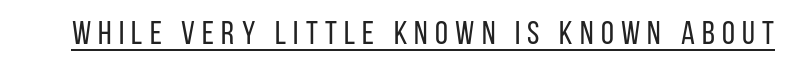
{"serif": "no", "italic": "no", "bold": "no", "weight": "regular", "width": "condensed", "stroke_contrast": "low", "x_height": "large", "monospaced": "no", "underline": "yes", "letter_spacing": "wide", "letter_spacing_em": 0.22, "glyph_px": 33}
